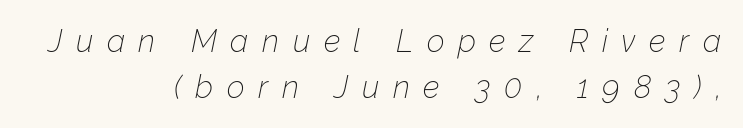
Q: Is the text bold? A: No.
Q: Is the text italic (slanted)? A: Yes, it leans right by about 12 degrees.
Q: Is the text underlined? A: No.
Q: How is the paragraph aligned? A: Right-aligned.
Q: Is the spacing between letters normal or unusually wide? A: Unusually wide.
Q: Is the spacing between lines tight, normal or loose? A: Normal.
Q: Width (condensed, normal, or wide)? A: Normal.
Q: Stroke contrast? A: Low.
Q: x-height? A: Medium.
Q: Monospaced? A: No.
